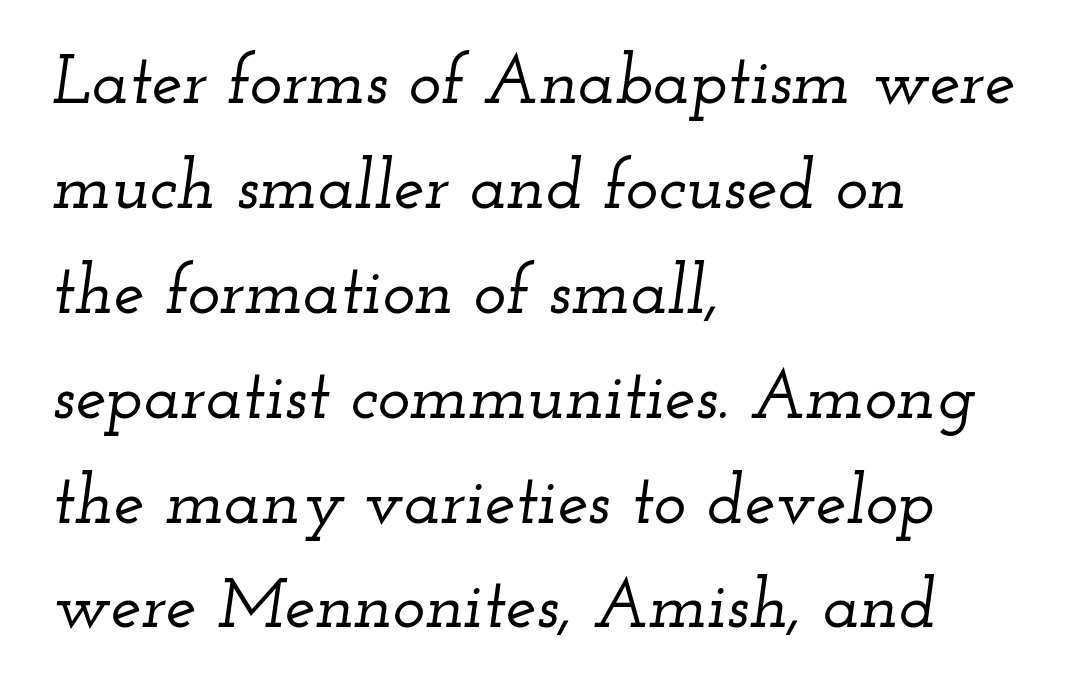
The image shows 69 px wide serif type, italic (leaning right); set left-aligned, normal line spacing (1.52x), normal letter spacing, not underlined; low stroke contrast and a small x-height.
